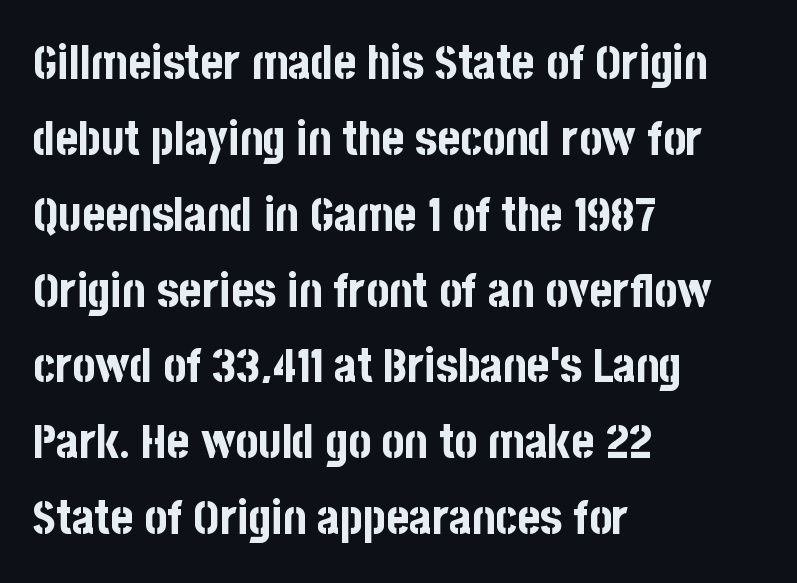
The image shows 48 px bold, condensed sans-serif type, upright; set left-aligned, normal line spacing (1.58x), normal letter spacing, not underlined; low stroke contrast and a large x-height.
